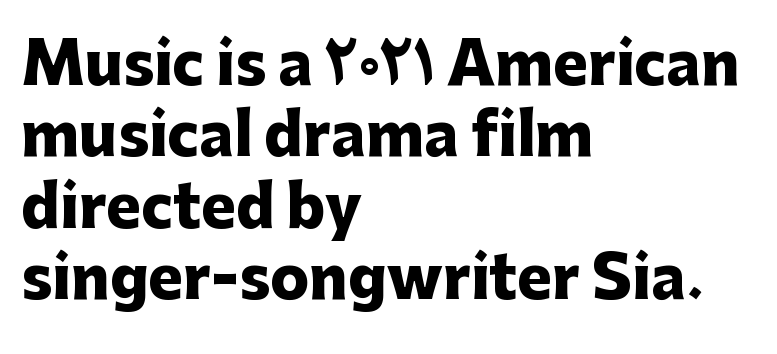
{"serif": "no", "italic": "no", "bold": "yes", "weight": "heavy", "width": "normal", "stroke_contrast": "low", "x_height": "medium", "monospaced": "no", "underline": "no", "align": "left", "line_spacing_ratio": 1.23, "letter_spacing": "normal", "letter_spacing_em": 0.0, "glyph_px": 58}
